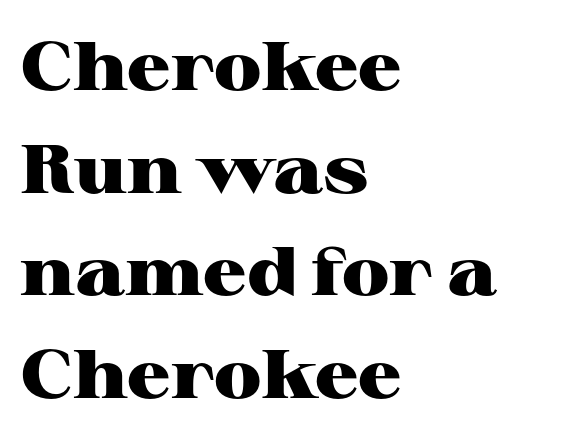
You can tell from the footed stems that serif type was used. The setting favours the left margin, as ordinary paragraphs usually do. Note the varied advance widths — an 'i' is clearly narrower than an 'm'. The gap between lines stays unmarked. Weight: bold. Regular leading.
